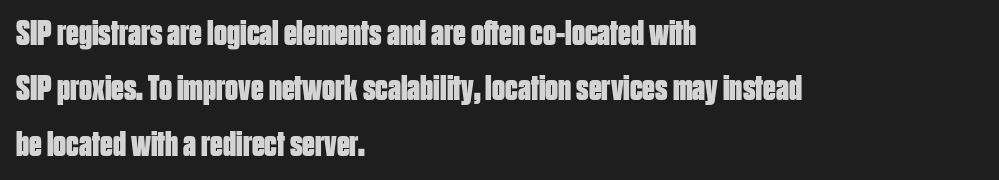
{"serif": "no", "italic": "no", "bold": "yes", "weight": "bold", "width": "condensed", "stroke_contrast": "low", "x_height": "large", "monospaced": "no", "underline": "no", "align": "left", "line_spacing": "normal", "line_spacing_ratio": 1.54, "letter_spacing": "normal", "letter_spacing_em": 0.0, "glyph_px": 36}
